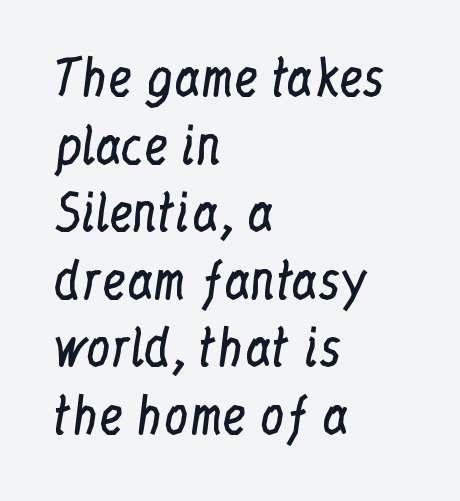
Nobody touched the tracking dial on this one. The paragraph has a hard left edge and a soft right edge. The letters advance in unequal steps, a hallmark of proportional type.
